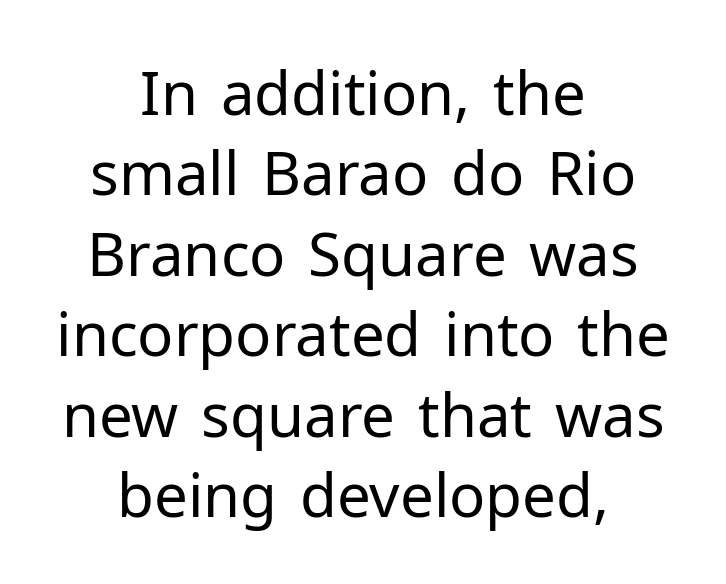
{"serif": "no", "italic": "no", "bold": "no", "weight": "regular", "width": "normal", "stroke_contrast": "low", "x_height": "medium", "monospaced": "no", "underline": "no", "align": "center", "line_spacing": "normal", "line_spacing_ratio": 1.34, "letter_spacing": "normal", "letter_spacing_em": 0.0, "glyph_px": 60}
